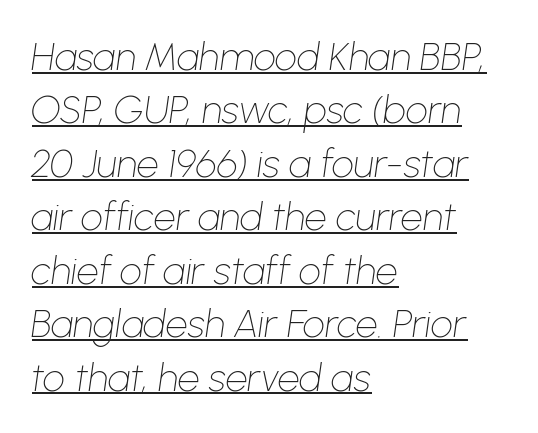
Q: Is the text bold? A: No.
Q: Is the text italic (slanted)? A: Yes, it leans right by about 8 degrees.
Q: Is the text underlined? A: Yes.
Q: How is the paragraph aligned? A: Left-aligned.
Q: Is the spacing between letters normal or unusually wide? A: Normal.
Q: Is the spacing between lines tight, normal or loose? A: Normal.
Q: Width (condensed, normal, or wide)? A: Normal.
Q: Stroke contrast? A: Low.
Q: x-height? A: Medium.
Q: Monospaced? A: No.
